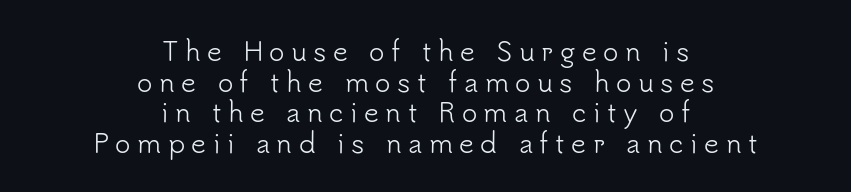
The image shows 26 px text type, upright; set centered, line spacing 1.18x, unusually wide letter spacing (+0.25 em), not underlined.
